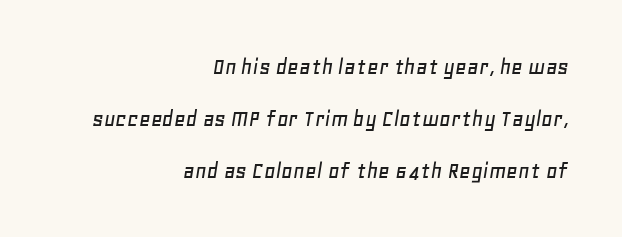
Tall strokes in this sample are angled rather than plumb. The text block is weighted toward the right margin, trailing off unevenly leftward. Notice the wide empty band between every row — that's loose leading. This rendering features lettering with no underline. The rendering keeps characters at their native spacing.
